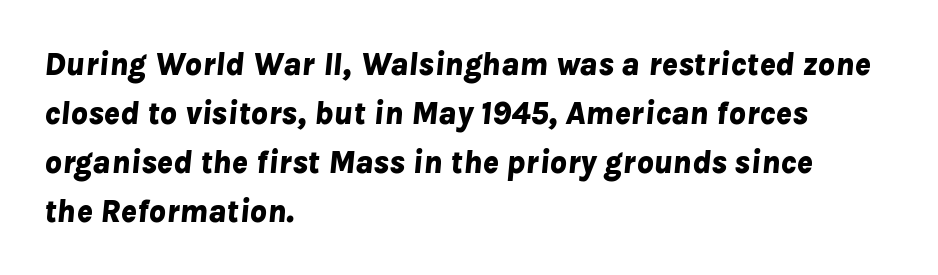
Q: Is the text bold? A: Yes.
Q: Is the text italic (slanted)? A: Yes, it leans right by about 8 degrees.
Q: Is the text underlined? A: No.
Q: How is the paragraph aligned? A: Left-aligned.
Q: Is the spacing between letters normal or unusually wide? A: Normal.
Q: Is the spacing between lines tight, normal or loose? A: Normal.
Q: Width (condensed, normal, or wide)? A: Normal.
Q: Stroke contrast? A: Low.
Q: x-height? A: Medium.
Q: Monospaced? A: No.
